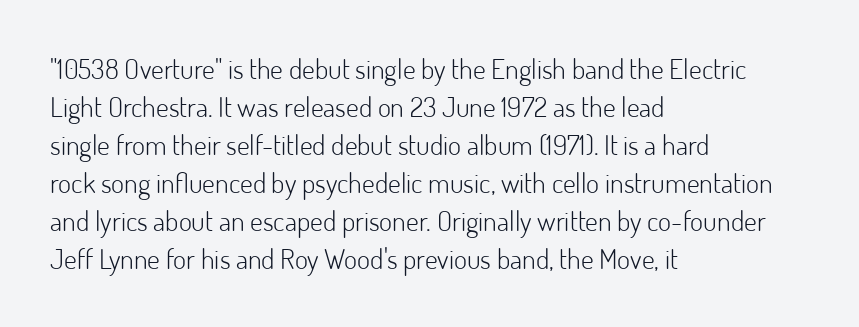
The image shows 28 px light sans-serif type, upright; set left-aligned, normal line spacing (1.36x), normal letter spacing, not underlined; low stroke contrast and a small x-height.
